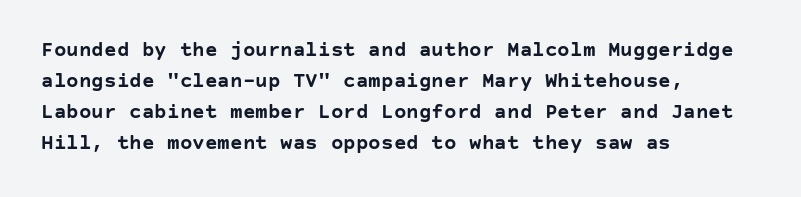
Posture: vertical. A classic flush-left, rag-right setting is used for this passage. Horizontal bands of white between lines are of average thickness. Each word holds together tightly as a unit, with standard inter-letter gaps. The font is running at its bold setting.
